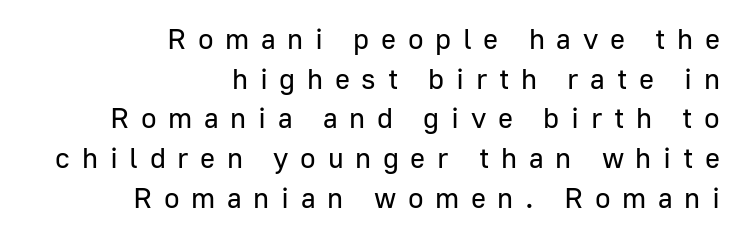
{"serif": "no", "italic": "no", "bold": "no", "weight": "regular", "width": "normal", "stroke_contrast": "low", "x_height": "medium", "monospaced": "no", "underline": "no", "align": "right", "line_spacing": "normal", "line_spacing_ratio": 1.37, "letter_spacing": "wide", "letter_spacing_em": 0.4, "glyph_px": 29}
